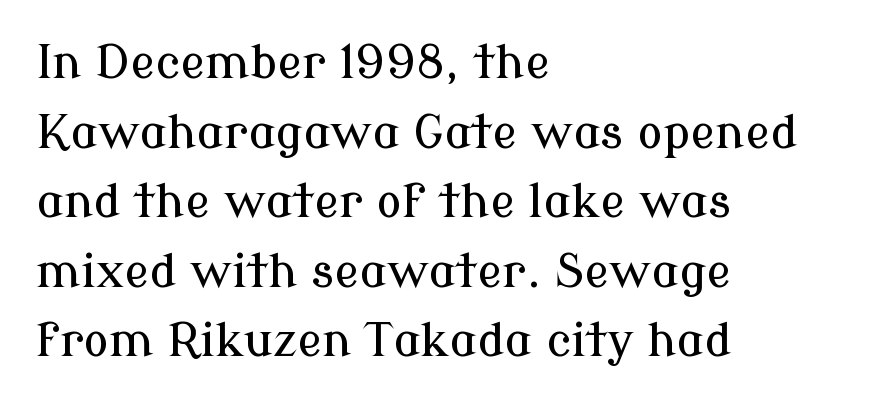
{"serif": "yes", "italic": "no", "width": "normal", "stroke_contrast": "low", "x_height": "medium", "monospaced": "no", "underline": "no", "align": "left", "line_spacing": "normal", "line_spacing_ratio": 1.48, "letter_spacing": "normal", "letter_spacing_em": 0.0, "glyph_px": 47}
